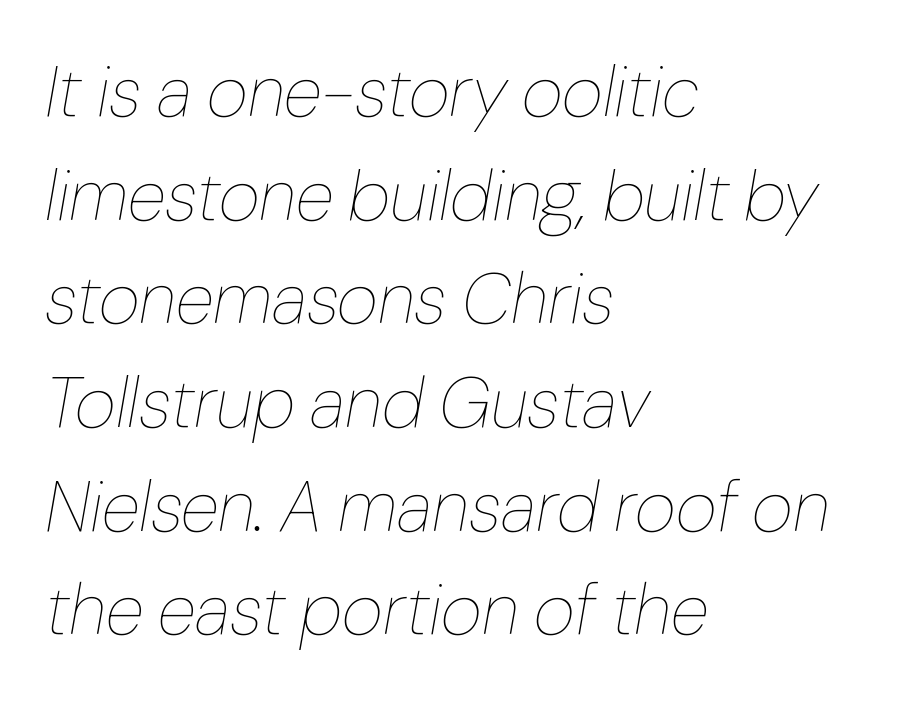
Q: Is the text bold? A: No.
Q: Is the text italic (slanted)? A: Yes, it leans right by about 10 degrees.
Q: Is the text underlined? A: No.
Q: How is the paragraph aligned? A: Left-aligned.
Q: Is the spacing between letters normal or unusually wide? A: Normal.
Q: Is the spacing between lines tight, normal or loose? A: Normal.
Q: Width (condensed, normal, or wide)? A: Normal.
Q: Stroke contrast? A: Low.
Q: x-height? A: Medium.
Q: Monospaced? A: No.
